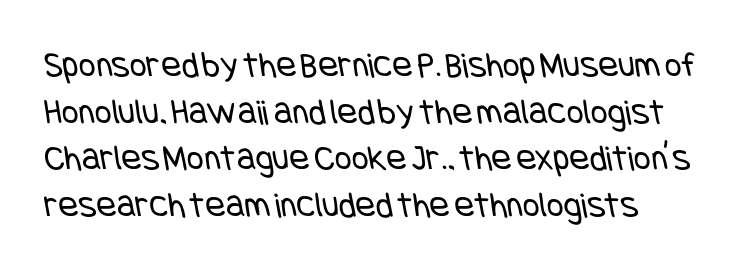
Q: Is the text bold? A: No.
Q: Is the typeface a serif or a sans-serif typeface? A: Sans-serif.
Q: Is the text underlined? A: No.
Q: Is the spacing between letters normal or unusually wide? A: Normal.
Q: Is the spacing between lines tight, normal or loose? A: Normal.
Q: Width (condensed, normal, or wide)? A: Condensed.
Q: Stroke contrast? A: Low.
Q: x-height? A: Large.
